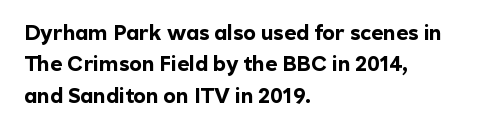
The passage shown is emphatically bold. The specimen reads as upright at a glance. Alignment: flush left. What stands out about the letter spacing? Nothing — it is the standard amount. The block of text has a typical density, with ordinary space between rows. The words here are not underlined.
